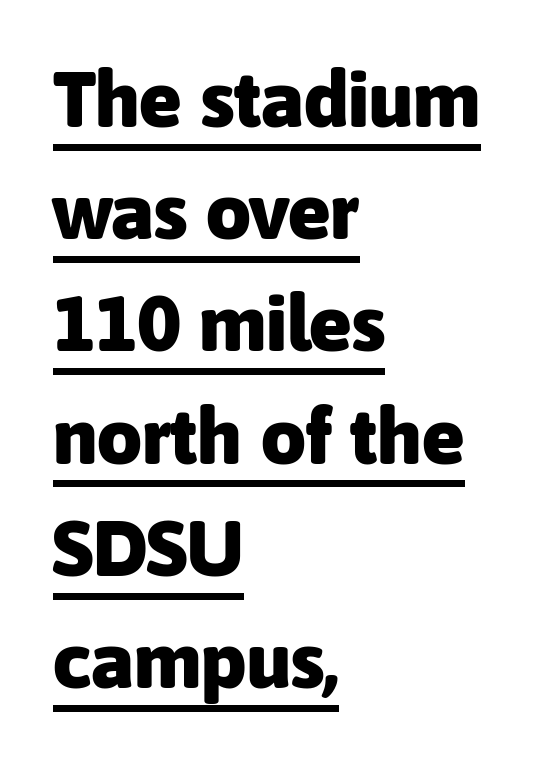
{"serif": "no", "italic": "no", "bold": "yes", "weight": "heavy", "width": "normal", "stroke_contrast": "low", "x_height": "medium", "monospaced": "no", "underline": "yes", "align": "left", "line_spacing": "normal", "line_spacing_ratio": 1.42, "letter_spacing": "normal", "letter_spacing_em": 0.0, "glyph_px": 79}
